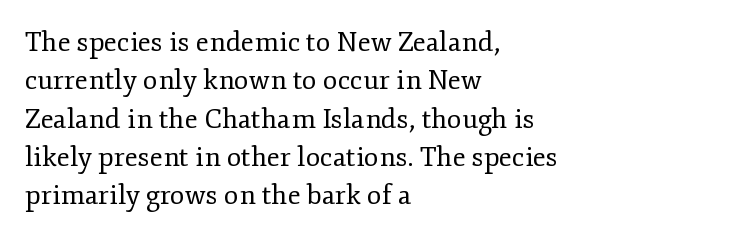
The image shows 27 px text type, upright; set left-aligned, normal line spacing (1.42x), normal letter spacing, not underlined.
